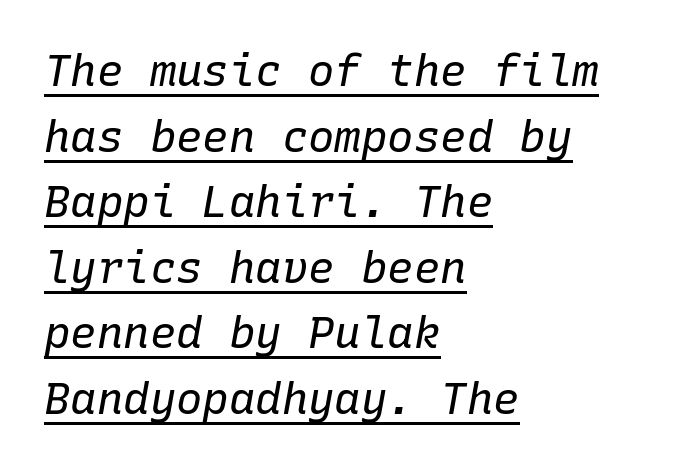
The image shows 44 px regular-weight type, italic (leaning right), monospaced; set left-aligned, normal line spacing (1.49x), normal letter spacing, underlined; low stroke contrast and a medium x-height.
